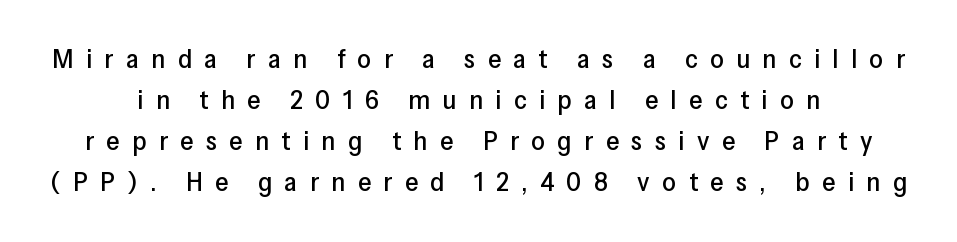
Q: Is the text italic (slanted)? A: No, it is upright.
Q: Is the text underlined? A: No.
Q: How is the paragraph aligned? A: Centered.
Q: Is the spacing between letters normal or unusually wide? A: Unusually wide.
Q: Is the spacing between lines tight, normal or loose? A: Normal.
